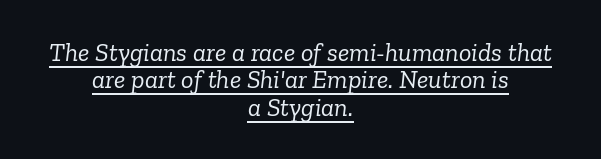
{"italic": "yes", "lean": "right", "slant_degrees": 6, "bold": "no", "underline": "yes", "align": "center", "line_spacing": "tight", "line_spacing_ratio": 1.05, "letter_spacing": "normal", "letter_spacing_em": 0.0, "glyph_px": 26}
